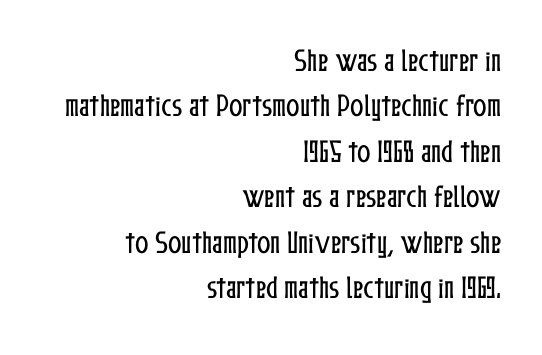
Q: Is the text italic (slanted)? A: No, it is upright.
Q: Is the text underlined? A: No.
Q: How is the paragraph aligned? A: Right-aligned.
Q: Is the spacing between letters normal or unusually wide? A: Normal.
